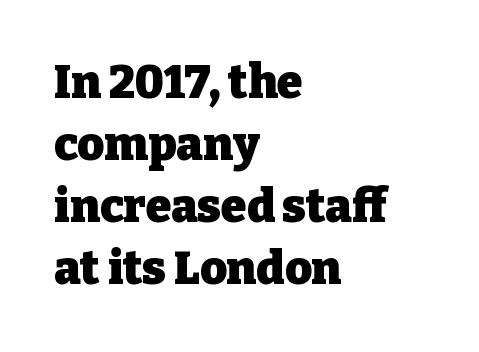
{"serif": "yes", "italic": "no", "bold": "yes", "weight": "heavy", "width": "normal", "stroke_contrast": "low", "x_height": "medium", "monospaced": "no", "underline": "no", "align": "left", "line_spacing": "normal", "line_spacing_ratio": 1.35, "letter_spacing": "normal", "letter_spacing_em": 0.0, "glyph_px": 46}
